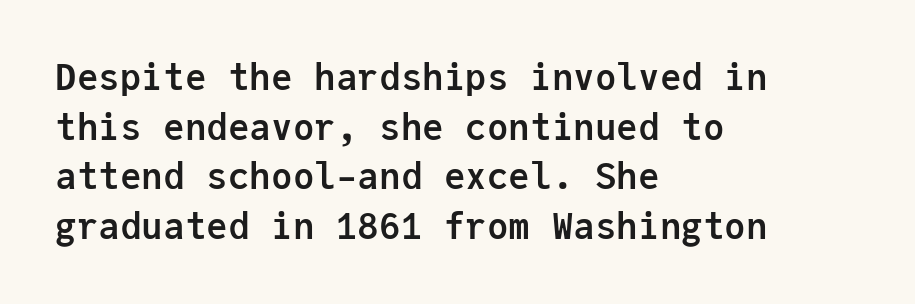
Q: Is the text bold? A: Yes.
Q: Is the text italic (slanted)? A: No, it is upright.
Q: Is the typeface a serif or a sans-serif typeface? A: Sans-serif.
Q: Is the text underlined? A: No.
Q: How is the paragraph aligned? A: Left-aligned.
Q: Is the spacing between letters normal or unusually wide? A: Normal.
Q: Is the spacing between lines tight, normal or loose? A: Normal.
Q: Width (condensed, normal, or wide)? A: Normal.
Q: Stroke contrast? A: Low.
Q: x-height? A: Medium.
Q: Monospaced? A: Yes.
